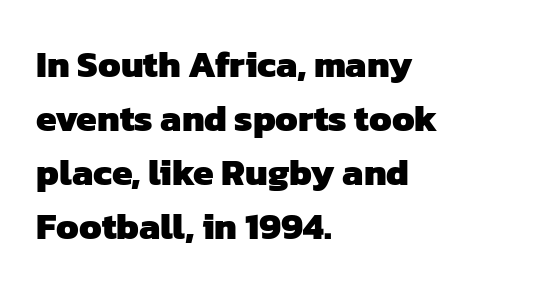
Q: Is the text bold? A: Yes.
Q: Is the typeface a serif or a sans-serif typeface? A: Sans-serif.
Q: Is the text underlined? A: No.
Q: How is the paragraph aligned? A: Left-aligned.
Q: Is the spacing between letters normal or unusually wide? A: Normal.
Q: Is the spacing between lines tight, normal or loose? A: Normal.
Q: Width (condensed, normal, or wide)? A: Normal.
Q: Stroke contrast? A: Low.
Q: x-height? A: Medium.
Q: Monospaced? A: No.
